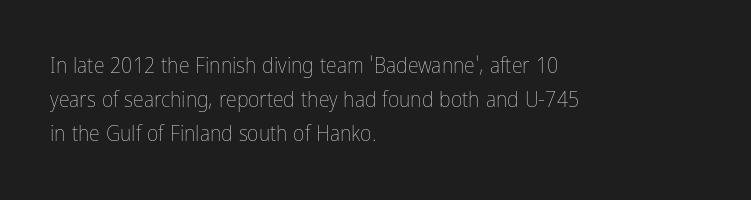
Q: Is the text bold? A: No.
Q: Is the text italic (slanted)? A: No, it is upright.
Q: Is the text underlined? A: No.
Q: How is the paragraph aligned? A: Left-aligned.
Q: Is the spacing between letters normal or unusually wide? A: Normal.
Q: Is the spacing between lines tight, normal or loose? A: Normal.
